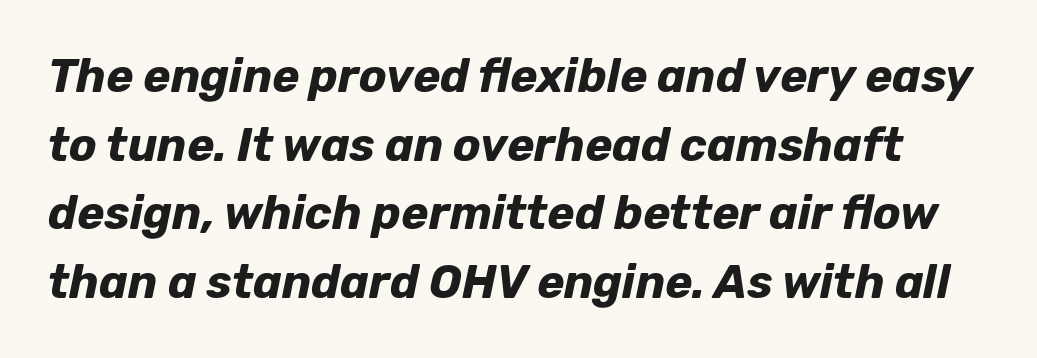
Pretty heavy lettering here — definitely bold. No word sits above an underline. Interline gaps are of average width in this sample. Looking at the ascenders, they clearly lean. Tracking here is standard; glyphs follow each other at the usual distance.
